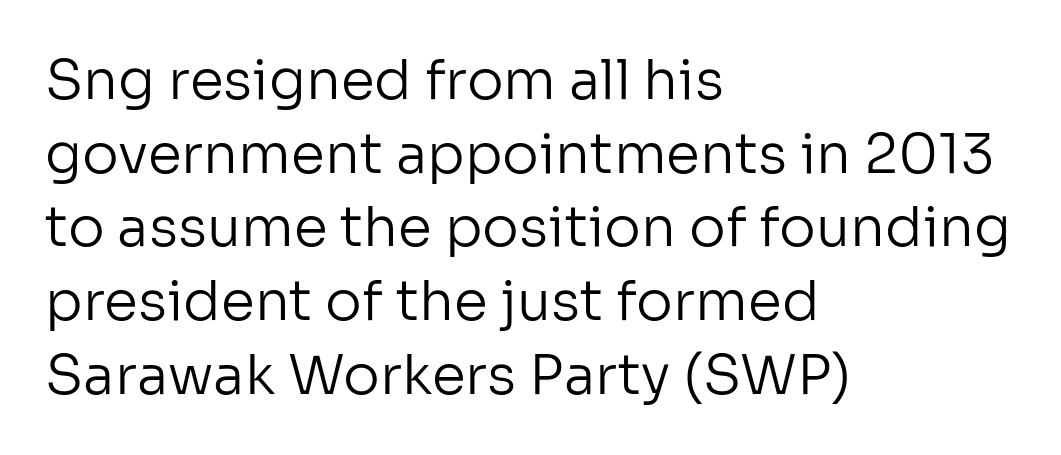
Q: Is the text bold? A: No.
Q: Is the text italic (slanted)? A: No, it is upright.
Q: Is the typeface a serif or a sans-serif typeface? A: Sans-serif.
Q: Is the text underlined? A: No.
Q: How is the paragraph aligned? A: Left-aligned.
Q: Is the spacing between letters normal or unusually wide? A: Normal.
Q: Is the spacing between lines tight, normal or loose? A: Normal.
Q: Width (condensed, normal, or wide)? A: Normal.
Q: Stroke contrast? A: Low.
Q: x-height? A: Medium.
Q: Monospaced? A: No.
